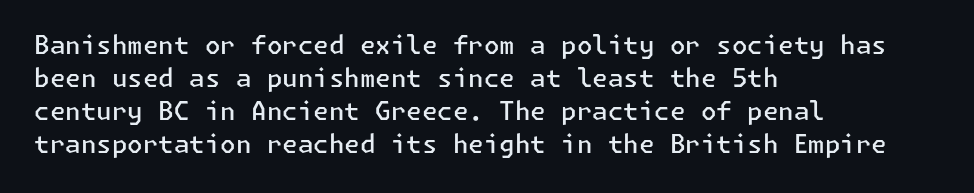
{"italic": "no", "bold": "semi", "underline": "no", "align": "left", "line_spacing": "normal", "line_spacing_ratio": 1.32, "letter_spacing": "normal", "letter_spacing_em": 0.0, "glyph_px": 25}
